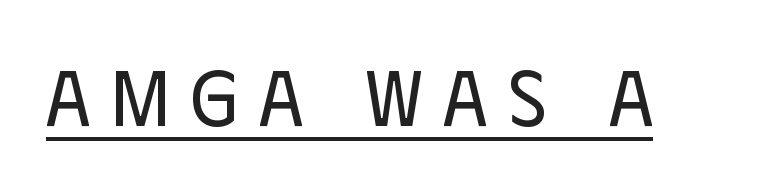
The typography opts for an upright posture over an oblique one. The font sits on the lighter half of the weight spectrum, regular included. This is sans-serif lettering, the kind often seen on screens and signage. A typesetter would call this proportional, since set widths differ per character. Glyph-to-glyph distance is far greater than everyday printed text. Somebody hit Ctrl+U on this one — the words are underlined.
